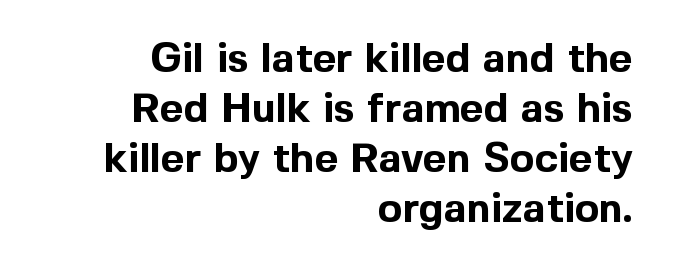
The image shows 41 px bold sans-serif type, upright; set right-aligned, line spacing 1.22x, normal letter spacing, not underlined; a medium x-height.
